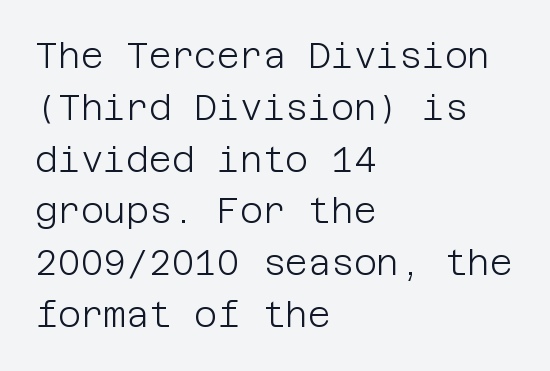
Where is the straight margin? On the left. A typesetter would call this zero additional tracking. Italic? Not at all — the glyphs are vertical. Type without underlining.
